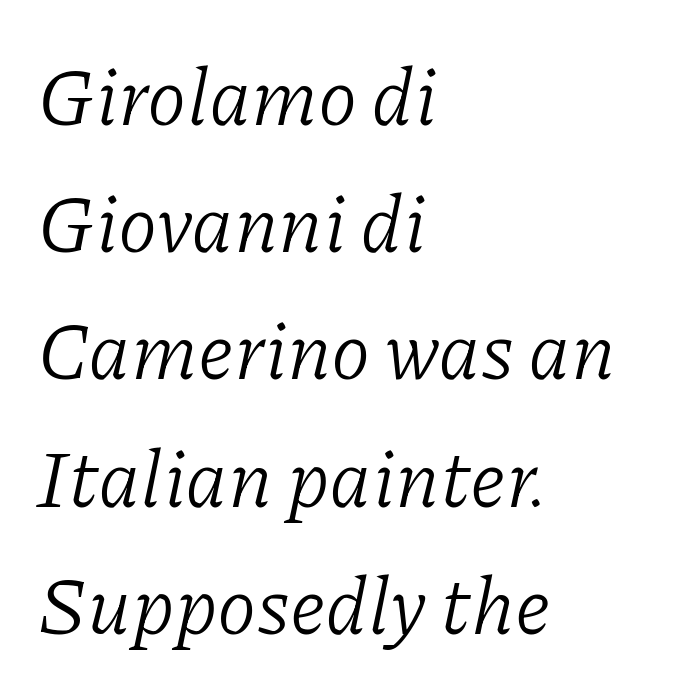
The typesetter chose a ragged-right arrangement here. A clean baseline with only descenders dipping below it. If you measured baseline to baseline, you'd find a middling distance. There is no visible air inserted between adjacent glyphs.
